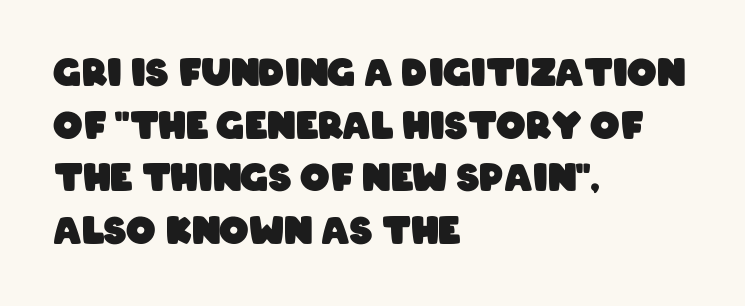
Q: Is the text bold? A: Yes.
Q: Is the typeface a serif or a sans-serif typeface? A: Sans-serif.
Q: Is the text underlined? A: No.
Q: How is the paragraph aligned? A: Left-aligned.
Q: Is the spacing between letters normal or unusually wide? A: Normal.
Q: Is the spacing between lines tight, normal or loose? A: Normal.
Q: Width (condensed, normal, or wide)? A: Condensed.
Q: Stroke contrast? A: Low.
Q: x-height? A: Large.
Q: Monospaced? A: No.
